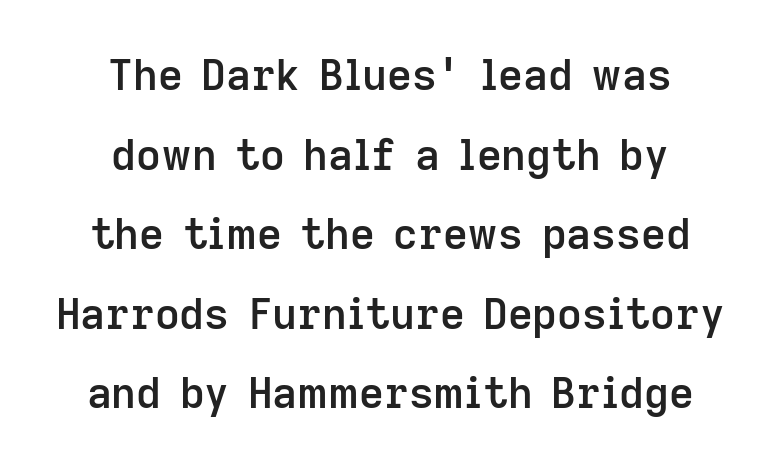
The text was rendered using a sans face with plain stroke endings. Looks like regular typesetting: each glyph gets only the width it needs. Is there any slant? The stems are plumb. The rendering keeps characters at their native spacing.
